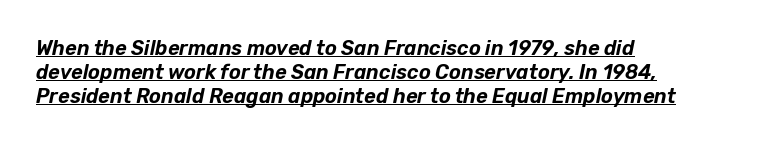
{"italic": "yes", "lean": "right", "slant_degrees": 12, "underline": "yes", "align": "left", "line_spacing_ratio": 1.21, "letter_spacing": "normal", "letter_spacing_em": 0.0, "glyph_px": 20}
